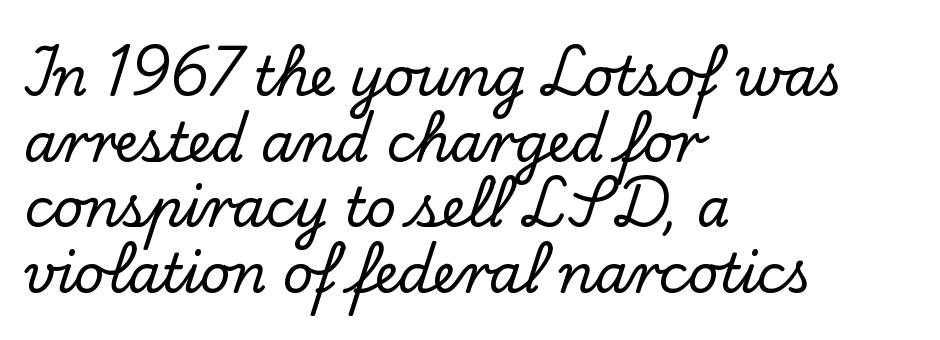
The image shows 53 px serif type; set left-aligned, line spacing 1.24x, normal letter spacing, not underlined; low stroke contrast and a small x-height.
